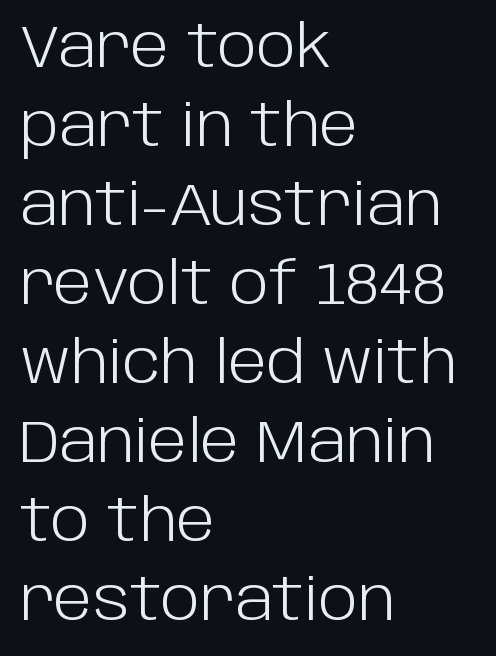
The image shows 59 px light sans-serif type, upright; set left-aligned, normal line spacing (1.34x), normal letter spacing, not underlined; low stroke contrast and a large x-height.
